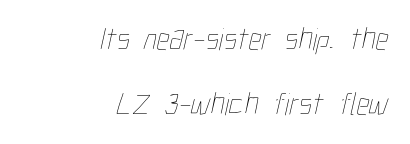
Q: Is the text bold? A: No.
Q: Is the text underlined? A: No.
Q: How is the paragraph aligned? A: Right-aligned.
Q: Is the spacing between letters normal or unusually wide? A: Normal.
Q: Is the spacing between lines tight, normal or loose? A: Loose.
Q: Width (condensed, normal, or wide)? A: Condensed.
Q: Stroke contrast? A: Low.
Q: x-height? A: Medium.
Q: Monospaced? A: No.
